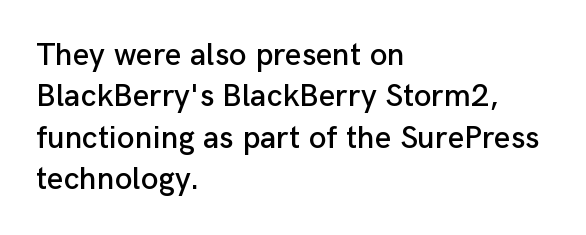
The image shows 32 px sans-serif type, upright; set left-aligned, normal line spacing (1.29x), normal letter spacing, not underlined; low stroke contrast and a medium x-height.
